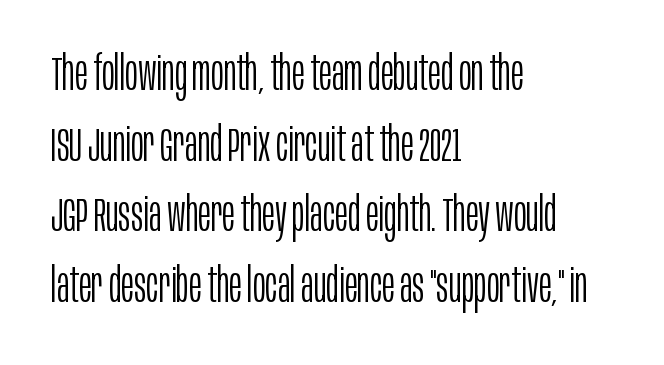
The image shows 48 px light, condensed sans-serif type, upright; set left-aligned, normal line spacing (1.47x), normal letter spacing, not underlined; low stroke contrast and a large x-height.
